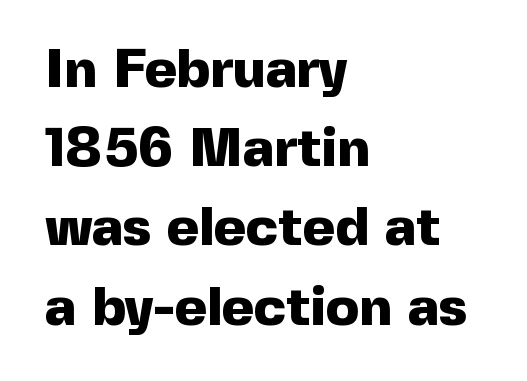
Q: Is the text bold? A: Yes.
Q: Is the text italic (slanted)? A: No, it is upright.
Q: Is the typeface a serif or a sans-serif typeface? A: Sans-serif.
Q: Is the text underlined? A: No.
Q: How is the paragraph aligned? A: Left-aligned.
Q: Is the spacing between letters normal or unusually wide? A: Normal.
Q: Is the spacing between lines tight, normal or loose? A: Normal.
Q: Width (condensed, normal, or wide)? A: Normal.
Q: x-height? A: Medium.
Q: Monospaced? A: No.
